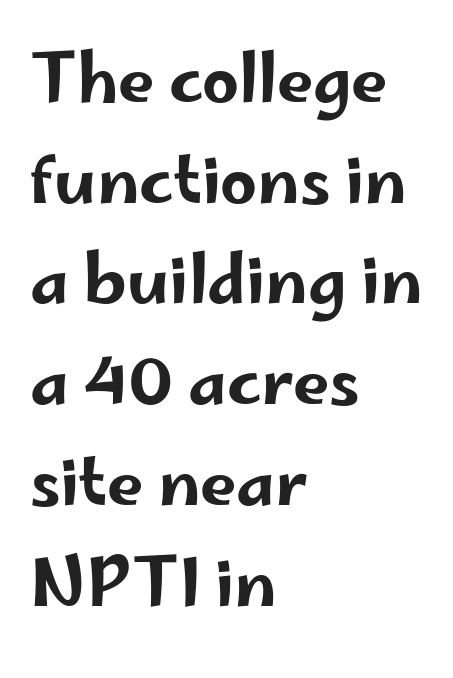
Q: Is the text italic (slanted)? A: No, it is upright.
Q: Is the typeface a serif or a sans-serif typeface? A: Sans-serif.
Q: Is the text underlined? A: No.
Q: How is the paragraph aligned? A: Left-aligned.
Q: Is the spacing between letters normal or unusually wide? A: Normal.
Q: Is the spacing between lines tight, normal or loose? A: Normal.
Q: Width (condensed, normal, or wide)? A: Wide.
Q: Stroke contrast? A: Low.
Q: x-height? A: Small.
Q: Monospaced? A: No.
